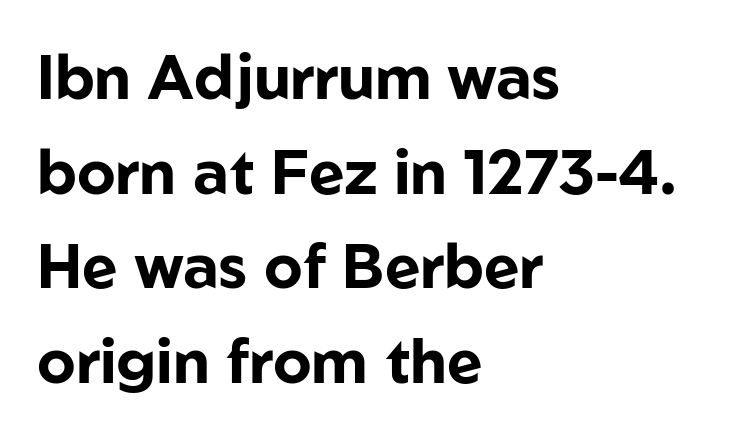
Q: Is the text bold? A: Yes.
Q: Is the text italic (slanted)? A: No, it is upright.
Q: Is the typeface a serif or a sans-serif typeface? A: Sans-serif.
Q: Is the text underlined? A: No.
Q: How is the paragraph aligned? A: Left-aligned.
Q: Is the spacing between letters normal or unusually wide? A: Normal.
Q: Is the spacing between lines tight, normal or loose? A: Normal.
Q: Width (condensed, normal, or wide)? A: Normal.
Q: Stroke contrast? A: Low.
Q: x-height? A: Medium.
Q: Monospaced? A: No.
